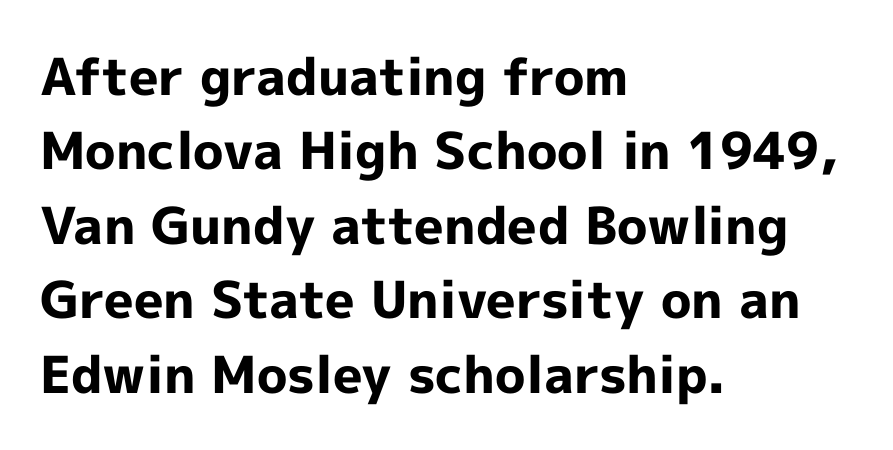
Q: Is the text bold? A: Yes.
Q: Is the text italic (slanted)? A: No, it is upright.
Q: Is the typeface a serif or a sans-serif typeface? A: Sans-serif.
Q: Is the text underlined? A: No.
Q: How is the paragraph aligned? A: Left-aligned.
Q: Is the spacing between letters normal or unusually wide? A: Normal.
Q: Is the spacing between lines tight, normal or loose? A: Normal.
Q: Width (condensed, normal, or wide)? A: Normal.
Q: x-height? A: Medium.
Q: Monospaced? A: No.
